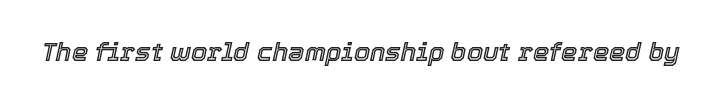
The image shows 26 px text type, italic (leaning right); set normal letter spacing, not underlined.
